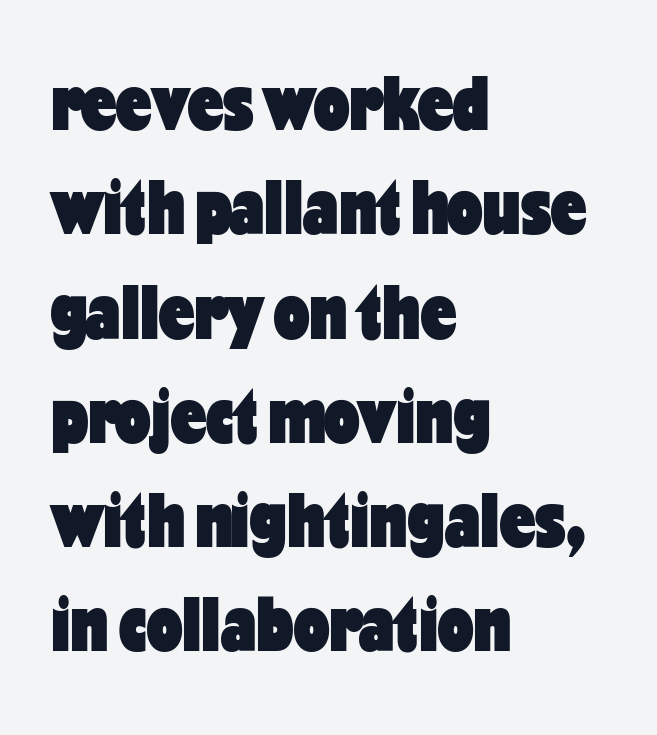
Descender tails drop into unmarked territory. A typesetter would call this zero additional tracking. Weight: bold. A student would call this left alignment; a typographer would say flush left, rag right. Italic? Not at all — the glyphs are vertical.
